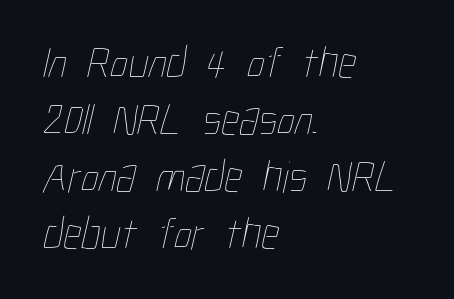
Is the block centered? No — it sits flush against the left margin. Spacing verdict: proportional, widths tailored to each character. Regular leading. These lines keep a tight, regular rhythm from letter to letter. Bold? No — there's no thickening of the strokes.
